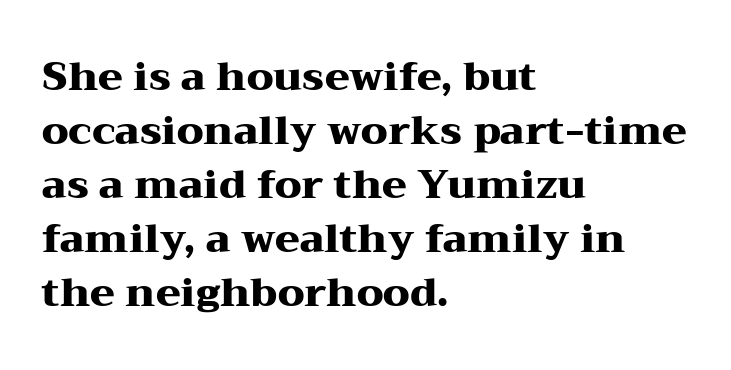
{"serif": "yes", "italic": "no", "bold": "yes", "weight": "heavy", "width": "wide", "stroke_contrast": "medium", "x_height": "medium", "monospaced": "no", "underline": "no", "align": "left", "line_spacing": "normal", "line_spacing_ratio": 1.35, "letter_spacing": "normal", "letter_spacing_em": 0.0, "glyph_px": 40}
